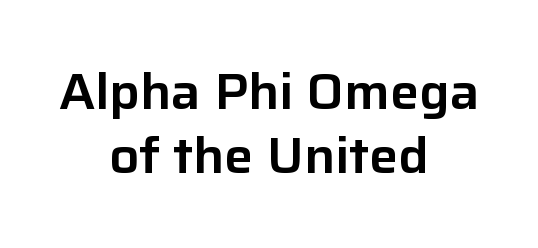
The image shows 49 px sans-serif type, upright; set centered, normal line spacing (1.3x), normal letter spacing, not underlined; low stroke contrast and a medium x-height.
